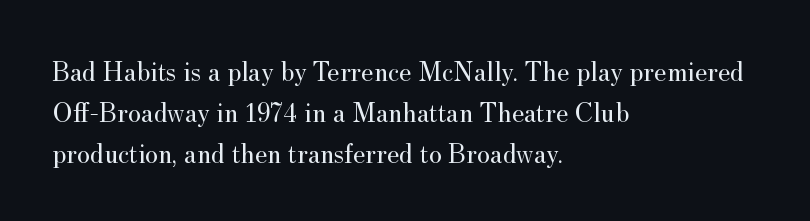
Leading matches the norm, producing a regular column. The foot of each line stays bare and open. Notice how the passage keeps a crisp vertical edge on the left only. Type style note: has serifs. Is this a fixed-width face? No — the glyphs have proportional, varying widths.
